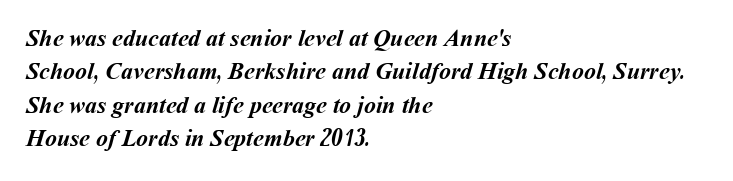
{"bold": "yes", "underline": "no", "align": "left", "line_spacing": "normal", "line_spacing_ratio": 1.39, "letter_spacing": "normal", "letter_spacing_em": 0.0, "glyph_px": 24}
